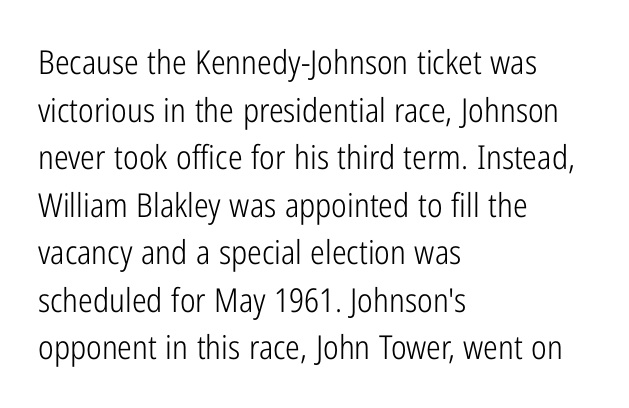
The image shows 33 px light, condensed sans-serif type, upright; set left-aligned, normal line spacing (1.44x), normal letter spacing, not underlined; low stroke contrast and a medium x-height.
